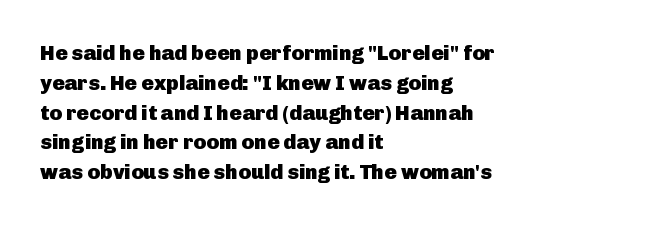
A bare baseline throughout the passage. Heavy-handed strokes throughout: this text is bold. Style check: upright. The setting favours the left margin, as ordinary paragraphs usually do. How are the letters spaced? Ordinarily, with no added tracking.
